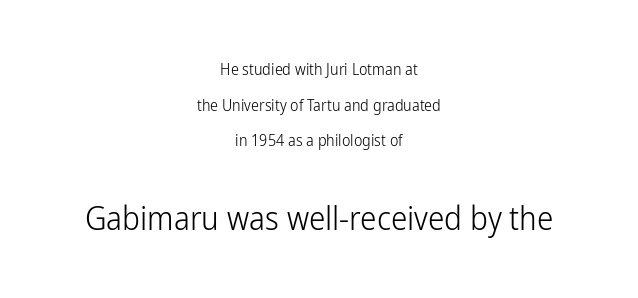
Q: Is the text bold? A: No.
Q: Is the text italic (slanted)? A: No, it is upright.
Q: Is the typeface a serif or a sans-serif typeface? A: Sans-serif.
Q: Is the text underlined? A: No.
Q: How is the paragraph aligned? A: Centered.
Q: Is the spacing between letters normal or unusually wide? A: Normal.
Q: Is the spacing between lines tight, normal or loose? A: Loose.
Q: Which block of text is set in a larger size, the first (top) or the second (bottom)? A: The second (bottom) one.
Q: Width (condensed, normal, or wide)? A: Condensed.
Q: Stroke contrast? A: Low.
Q: x-height? A: Medium.
Q: Monospaced? A: No.
